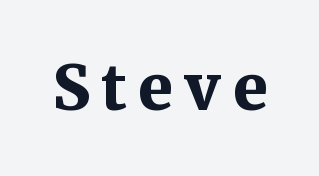
The image shows 62 px bold serif type, upright; set not underlined; medium stroke contrast and a medium x-height.
